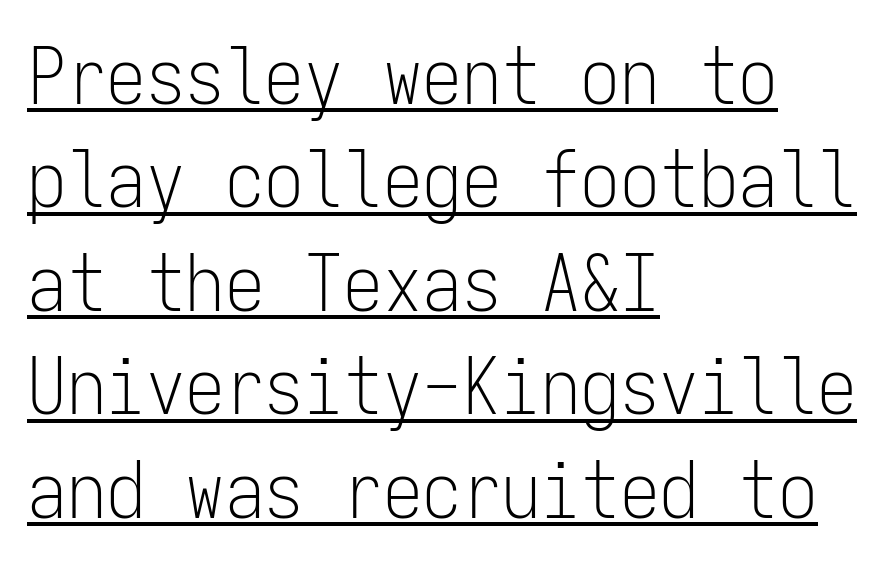
Q: Is the text bold? A: No.
Q: Is the text italic (slanted)? A: No, it is upright.
Q: Is the typeface a serif or a sans-serif typeface? A: Sans-serif.
Q: Is the text underlined? A: Yes.
Q: How is the paragraph aligned? A: Left-aligned.
Q: Is the spacing between letters normal or unusually wide? A: Normal.
Q: Is the spacing between lines tight, normal or loose? A: Normal.
Q: Width (condensed, normal, or wide)? A: Condensed.
Q: Stroke contrast? A: Low.
Q: x-height? A: Medium.
Q: Monospaced? A: Yes.
